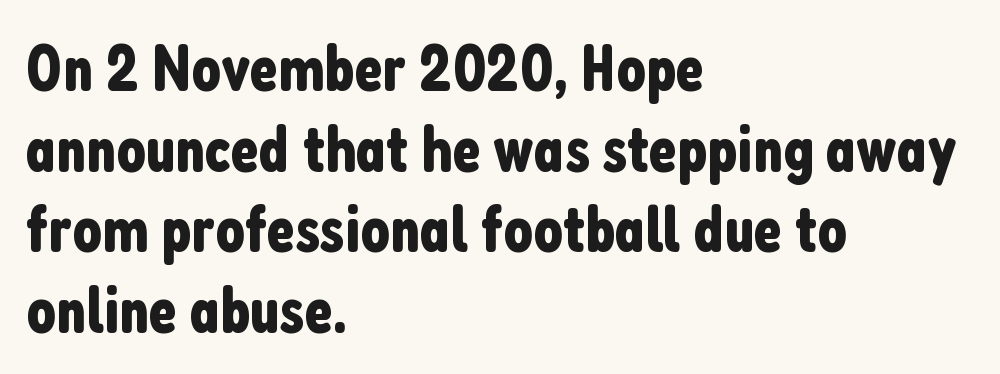
Q: Is the text italic (slanted)? A: No, it is upright.
Q: Is the typeface a serif or a sans-serif typeface? A: Sans-serif.
Q: Is the text underlined? A: No.
Q: How is the paragraph aligned? A: Left-aligned.
Q: Is the spacing between letters normal or unusually wide? A: Normal.
Q: Width (condensed, normal, or wide)? A: Condensed.
Q: Stroke contrast? A: Low.
Q: x-height? A: Medium.
Q: Monospaced? A: No.
